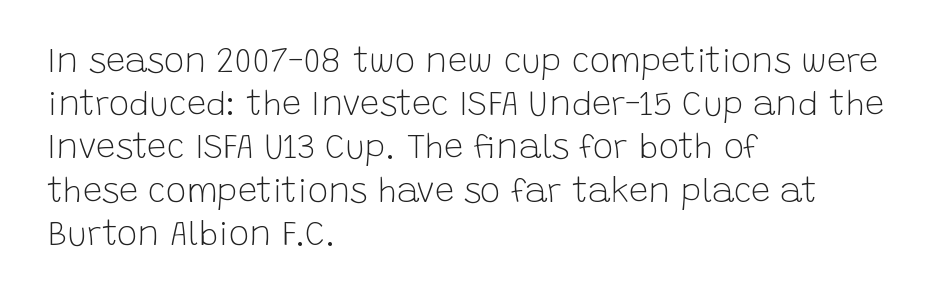
Type without underlining. Stems here are at most as thick as an everyday book face. Leading: standard. Each line starts at the same left margin while the right side varies. The typeface chosen for these lines omits serifs.
